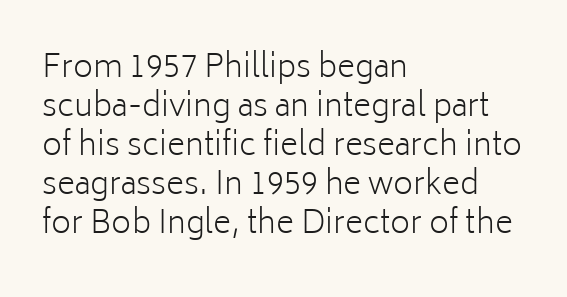
{"serif": "no", "italic": "no", "bold": "no", "weight": "light", "width": "normal", "stroke_contrast": "low", "x_height": "medium", "monospaced": "no", "underline": "no", "align": "left", "line_spacing": "normal", "line_spacing_ratio": 1.26, "letter_spacing": "normal", "letter_spacing_em": 0.0, "glyph_px": 31}
